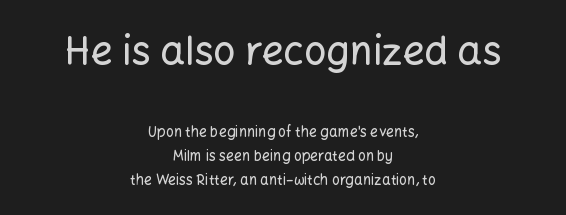
A typesetter would label this face a sans. Size hierarchy here favors the leading block over the trailing one. Neither beginnings nor endings align; midpoints do. Italic? Not at all — the glyphs are vertical. Here the glyphs are tracked normally, forming tight word shapes. Each letter keeps its own natural width here, so spacing adapts to shape.
